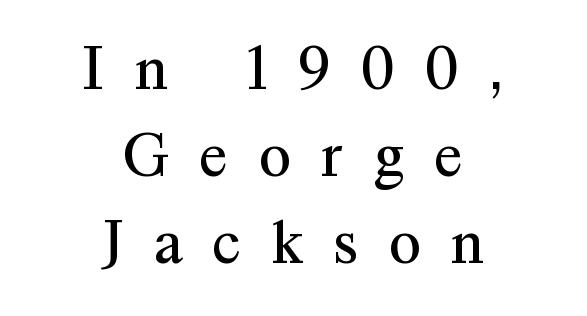
The space directly below the letters is spotless. Designer's note — italics off, roman on. The font sits on the lighter half of the weight spectrum, regular included. Do the characters align in a grid? No, the font is proportional. Characters follow at a spacing far wider than the type designer built in. A typesetter would call this leading conventional body-copy spacing.
